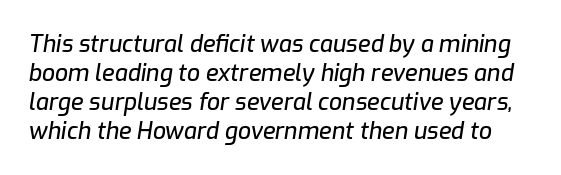
{"italic": "yes", "lean": "right", "slant_degrees": 9, "underline": "no", "line_spacing": "normal", "line_spacing_ratio": 1.26, "letter_spacing": "normal", "letter_spacing_em": 0.0, "glyph_px": 23}
